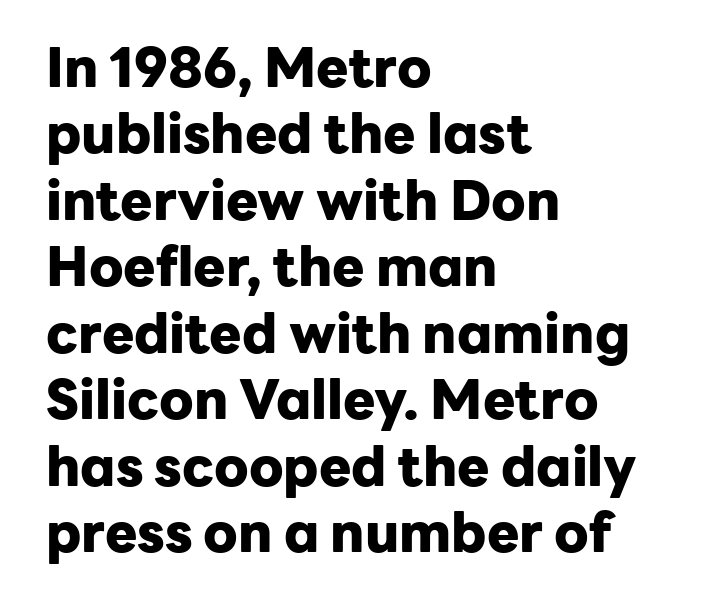
The image shows 54 px heavy sans-serif type, upright; set left-aligned, line spacing 1.23x, normal letter spacing, not underlined; low stroke contrast and a medium x-height.
